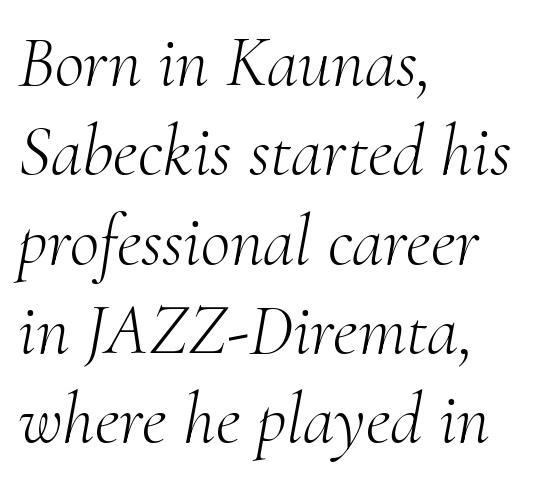
Q: Is the text bold? A: No.
Q: Is the text italic (slanted)? A: Yes, it leans right by about 10 degrees.
Q: Is the typeface a serif or a sans-serif typeface? A: Serif.
Q: Is the text underlined? A: No.
Q: How is the paragraph aligned? A: Left-aligned.
Q: Is the spacing between letters normal or unusually wide? A: Normal.
Q: Width (condensed, normal, or wide)? A: Normal.
Q: Stroke contrast? A: Medium.
Q: x-height? A: Small.
Q: Monospaced? A: No.
